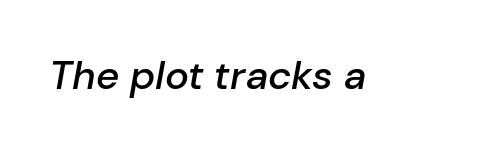
The type is set solid horizontally, with unmodified tracking. Each letter keeps its own natural width here, so spacing adapts to shape. Plain, unruled lines of type. A fair bit of extra ink — the face is semibold, not bold. The font's italic variant was chosen for this text.
